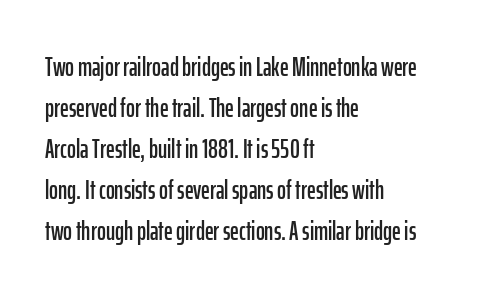
The image shows 27 px text type, upright; set left-aligned, normal line spacing (1.52x), normal letter spacing, not underlined.
